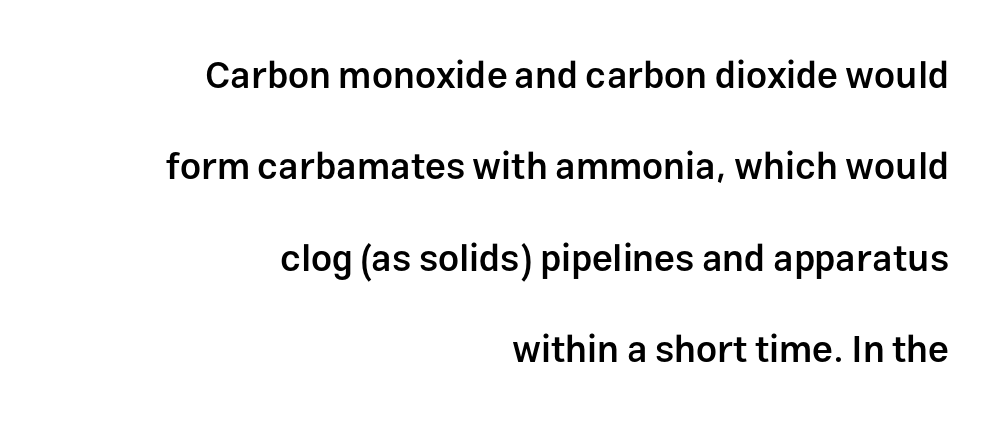
{"serif": "no", "italic": "no", "bold": "semi", "weight": "semibold", "width": "normal", "stroke_contrast": "low", "x_height": "medium", "monospaced": "no", "underline": "no", "align": "right", "line_spacing": "loose", "line_spacing_ratio": 2.47, "letter_spacing": "normal", "letter_spacing_em": 0.0, "glyph_px": 37}
